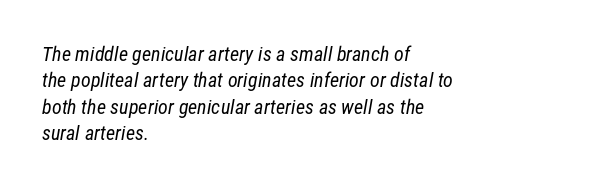
{"bold": "no", "underline": "no", "align": "left", "line_spacing": "normal", "line_spacing_ratio": 1.32, "letter_spacing": "normal", "letter_spacing_em": 0.0, "glyph_px": 20}
